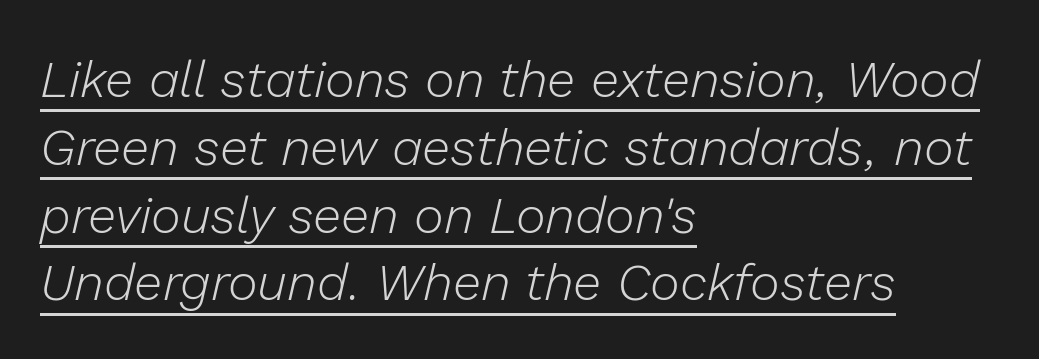
The rendering uses natural spacing where letterforms have individual widths. The lines in this sample share a left origin and differ only in where they stop. This sample uses plain, unmodified letter spacing. These lines sit exactly where default settings would place them. Stems here are at most as thick as an everyday book face.
